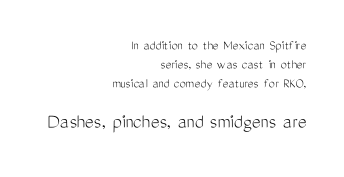
Q: Is the text bold? A: No.
Q: Is the text italic (slanted)? A: No, it is upright.
Q: Is the text underlined? A: No.
Q: How is the paragraph aligned? A: Right-aligned.
Q: Is the spacing between letters normal or unusually wide? A: Normal.
Q: Is the spacing between lines tight, normal or loose? A: Normal.
Q: Which block of text is set in a larger size, the first (top) or the second (bottom)? A: The second (bottom) one.
